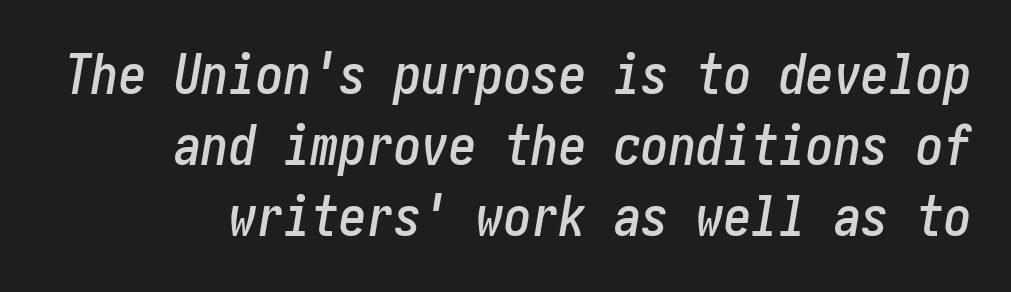
Q: Is the text italic (slanted)? A: Yes, it leans right by about 10 degrees.
Q: Is the text underlined? A: No.
Q: Is the spacing between letters normal or unusually wide? A: Normal.
Q: Is the spacing between lines tight, normal or loose? A: Normal.
Q: Width (condensed, normal, or wide)? A: Condensed.
Q: Stroke contrast? A: Low.
Q: x-height? A: Medium.
